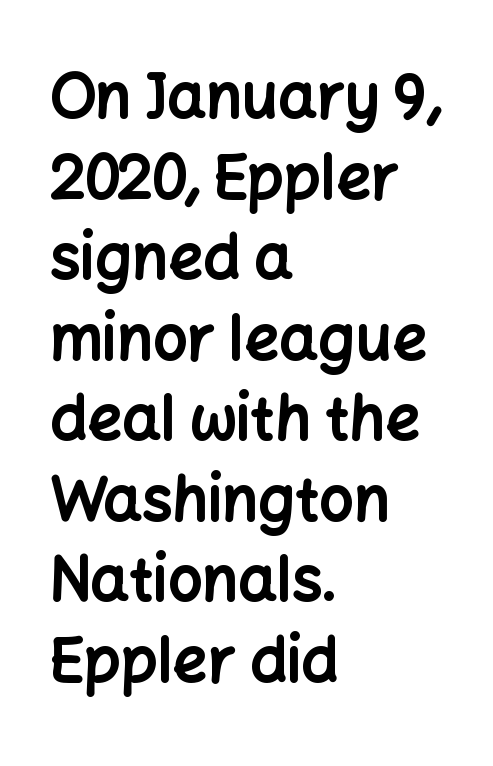
{"serif": "no", "italic": "no", "bold": "yes", "weight": "bold", "width": "normal", "stroke_contrast": "low", "x_height": "medium", "monospaced": "no", "underline": "no", "align": "left", "line_spacing": "normal", "line_spacing_ratio": 1.32, "letter_spacing": "normal", "letter_spacing_em": 0.0, "glyph_px": 61}
